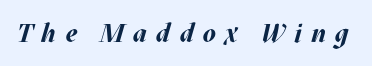
{"italic": "yes", "lean": "right", "slant_degrees": 17, "bold": "yes", "underline": "no", "letter_spacing": "wide", "letter_spacing_em": 0.35, "glyph_px": 26}
